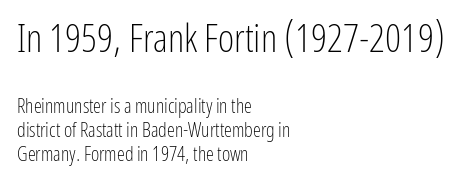
Style check: upright. Counters stay open thanks to moderate or lighter strokes. The upper block of text is set noticeably larger than the block beneath it. A sans-serif font was chosen for this passage.
